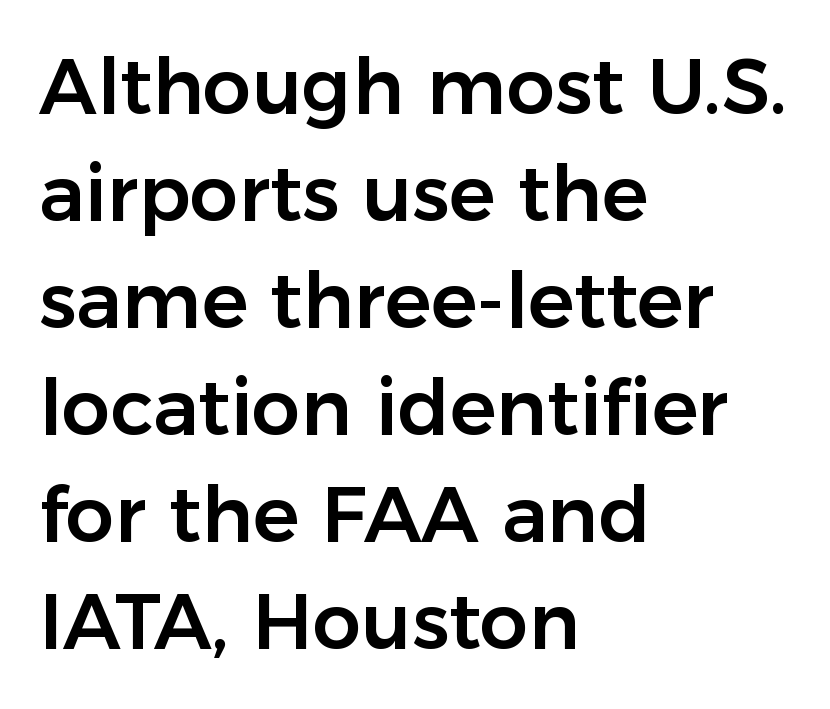
This rendering employs a face without finishing strokes, i.e., a sans-serif. The lines in this sample share a left origin and differ only in where they stop. The font's upright variant was chosen for this text. Descenders are the only things crossing below the line. Varying glyph widths throughout — classic text-font behaviour. Nothing unusual about the tracking: characters are spaced as the font intends.
